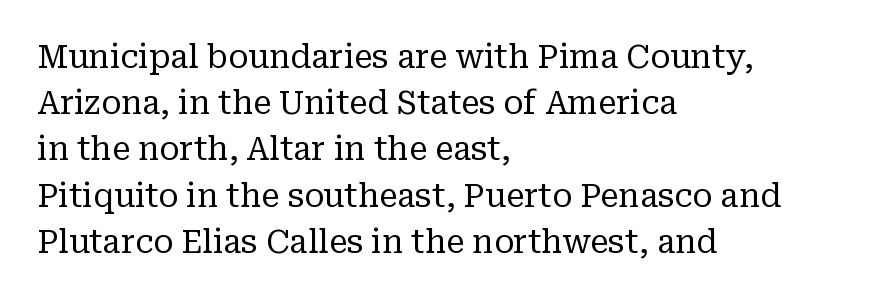
The image shows 33 px regular-weight serif type, upright; set left-aligned, normal line spacing (1.4x), normal letter spacing, not underlined; low stroke contrast and a medium x-height.
